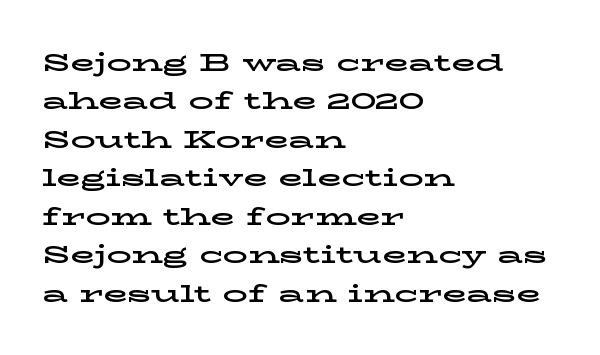
{"italic": "no", "underline": "no", "align": "left", "line_spacing": "normal", "line_spacing_ratio": 1.54, "letter_spacing": "normal", "letter_spacing_em": 0.0, "glyph_px": 25}
